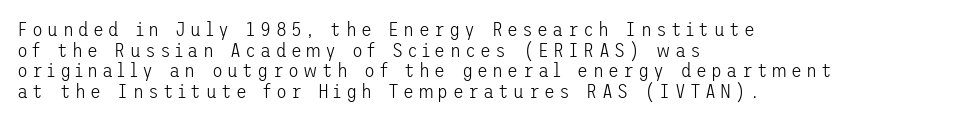
{"italic": "no", "bold": "no", "underline": "no", "align": "left", "line_spacing": "tight", "line_spacing_ratio": 1.03, "letter_spacing": "wide", "letter_spacing_em": 0.21, "glyph_px": 20}
